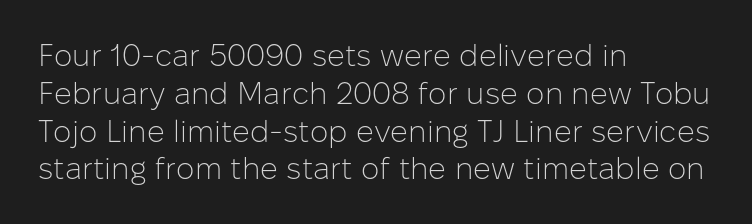
{"serif": "no", "italic": "no", "bold": "no", "weight": "light", "width": "normal", "stroke_contrast": "low", "x_height": "medium", "monospaced": "no", "underline": "no", "align": "left", "line_spacing_ratio": 1.22, "letter_spacing": "normal", "letter_spacing_em": 0.0, "glyph_px": 31}
